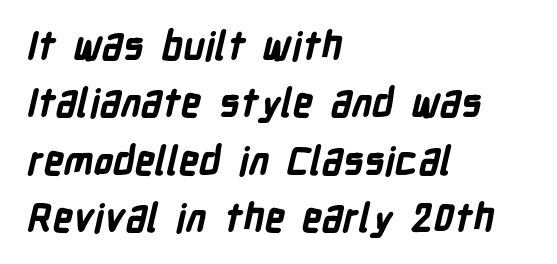
Q: Is the text bold? A: Yes.
Q: Is the typeface a serif or a sans-serif typeface? A: Sans-serif.
Q: Is the text underlined? A: No.
Q: How is the paragraph aligned? A: Left-aligned.
Q: Is the spacing between letters normal or unusually wide? A: Normal.
Q: Is the spacing between lines tight, normal or loose? A: Normal.
Q: Width (condensed, normal, or wide)? A: Condensed.
Q: Stroke contrast? A: Low.
Q: x-height? A: Medium.
Q: Monospaced? A: No.
